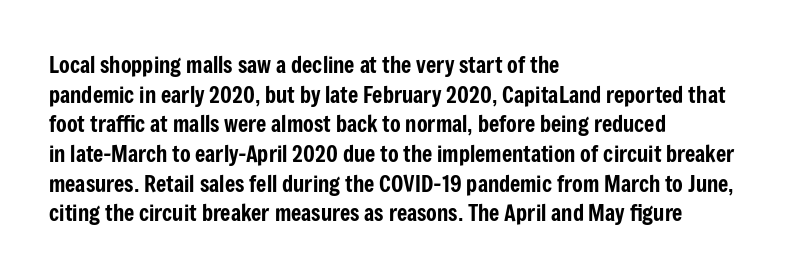
Q: Is the text italic (slanted)? A: No, it is upright.
Q: Is the text underlined? A: No.
Q: How is the paragraph aligned? A: Left-aligned.
Q: Is the spacing between letters normal or unusually wide? A: Normal.
Q: Is the spacing between lines tight, normal or loose? A: Normal.
